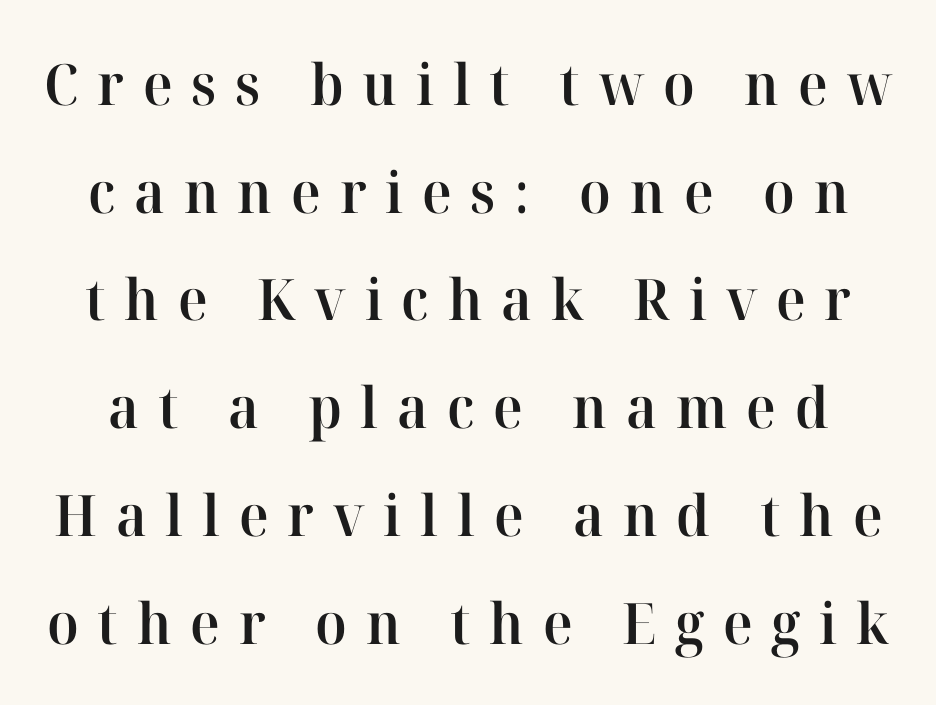
The image shows 57 px semibold serif type, upright; set line spacing 1.89x, unusually wide letter spacing (+0.33 em), not underlined; high stroke contrast and a medium x-height.
